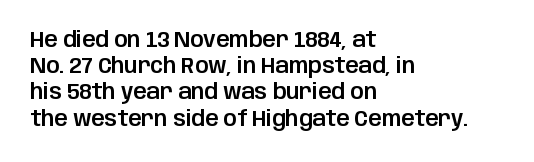
The image shows 21 px text type, upright; set left-aligned, normal line spacing (1.25x), normal letter spacing, not underlined.
